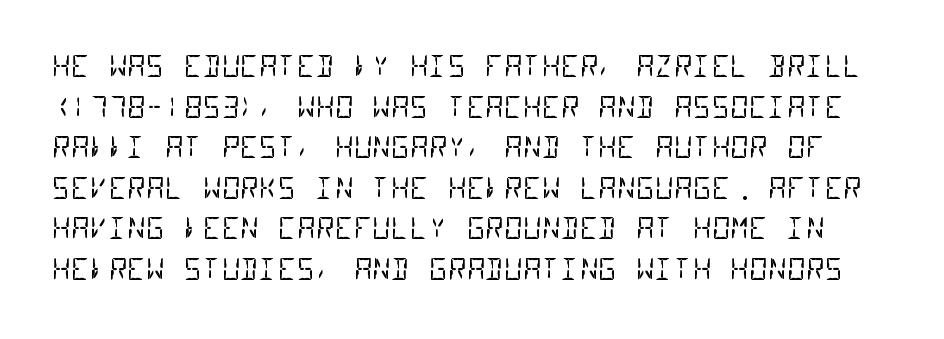
{"serif": "no", "bold": "no", "weight": "regular", "width": "condensed", "stroke_contrast": "low", "x_height": "large", "monospaced": "yes", "underline": "no", "line_spacing": "normal", "line_spacing_ratio": 1.4, "letter_spacing": "normal", "letter_spacing_em": 0.0, "glyph_px": 29}
